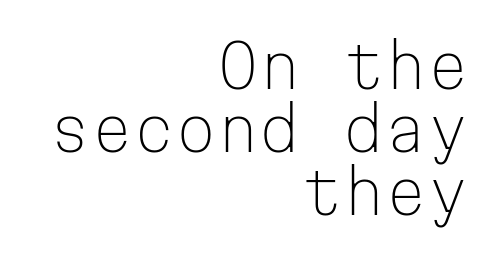
The image shows 60 px light sans-serif type, upright, monospaced; set right-aligned, tight line spacing (1.05x), normal letter spacing, not underlined; low stroke contrast and a medium x-height.
